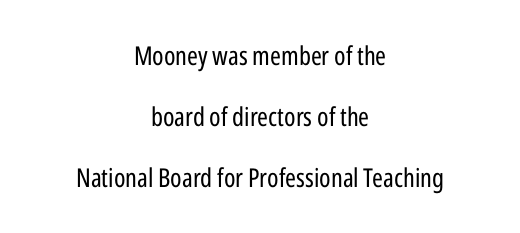
Q: Is the text bold? A: No.
Q: Is the text italic (slanted)? A: No, it is upright.
Q: Is the text underlined? A: No.
Q: How is the paragraph aligned? A: Centered.
Q: Is the spacing between letters normal or unusually wide? A: Normal.
Q: Is the spacing between lines tight, normal or loose? A: Loose.
